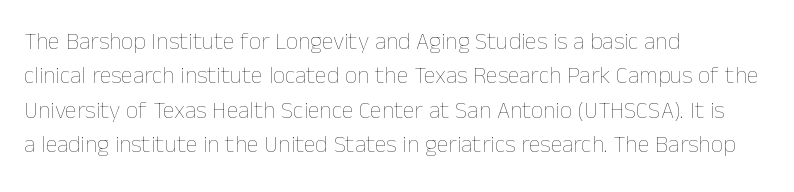
Q: Is the text bold? A: No.
Q: Is the text italic (slanted)? A: No, it is upright.
Q: Is the text underlined? A: No.
Q: How is the paragraph aligned? A: Left-aligned.
Q: Is the spacing between letters normal or unusually wide? A: Normal.
Q: Is the spacing between lines tight, normal or loose? A: Normal.
